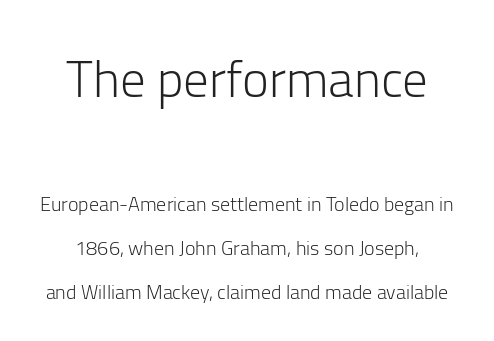
{"serif": "no", "italic": "no", "bold": "no", "weight": "light", "width": "normal", "stroke_contrast": "low", "x_height": "medium", "monospaced": "no", "underline": "no", "align": "center", "line_spacing": "loose", "line_spacing_ratio": 2.21, "letter_spacing": "normal", "letter_spacing_em": 0.0, "larger_block": "first", "size_ratio": 2.55, "glyph_px": 51}
